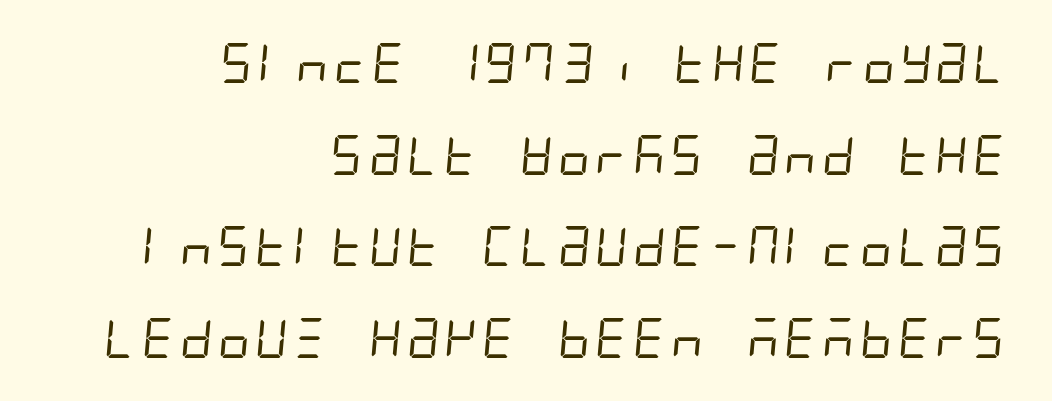
{"serif": "no", "bold": "no", "weight": "regular", "width": "condensed", "stroke_contrast": "low", "x_height": "large", "underline": "no", "align": "right", "line_spacing": "loose", "line_spacing_ratio": 2.29, "letter_spacing": "normal", "letter_spacing_em": 0.0, "glyph_px": 40}
